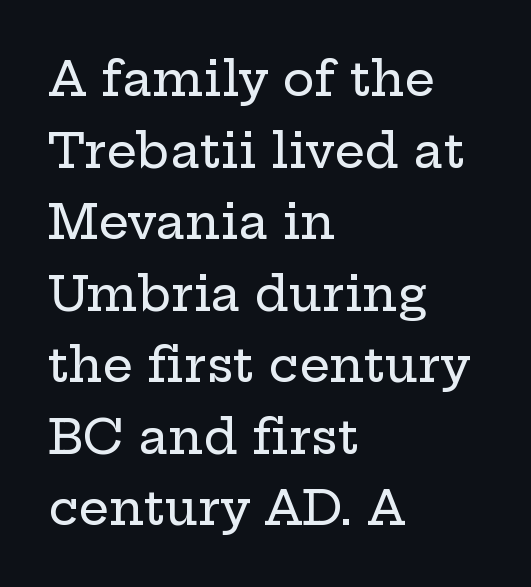
{"serif": "yes", "italic": "no", "width": "wide", "stroke_contrast": "low", "x_height": "medium", "monospaced": "no", "underline": "no", "align": "left", "line_spacing": "normal", "line_spacing_ratio": 1.49, "letter_spacing": "normal", "letter_spacing_em": 0.0, "glyph_px": 48}
